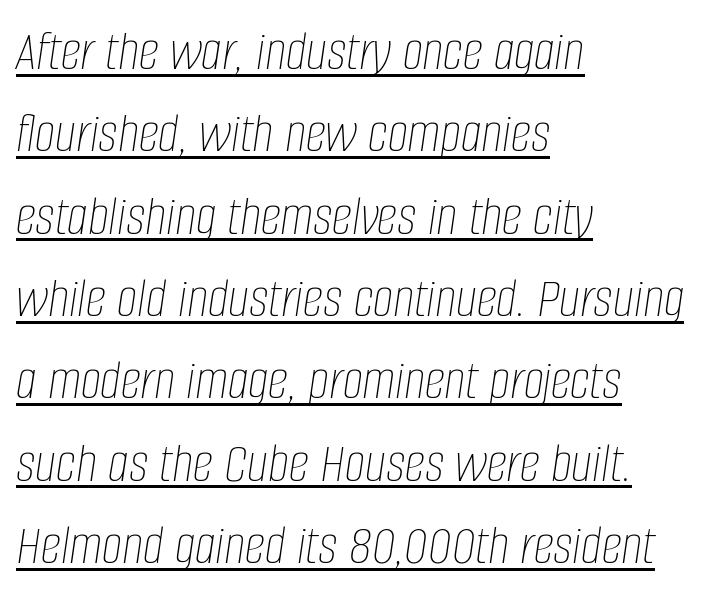
The image shows 58 px thin, condensed type, italic (leaning right); set left-aligned, normal line spacing (1.42x), normal letter spacing, underlined; low stroke contrast and a large x-height.
